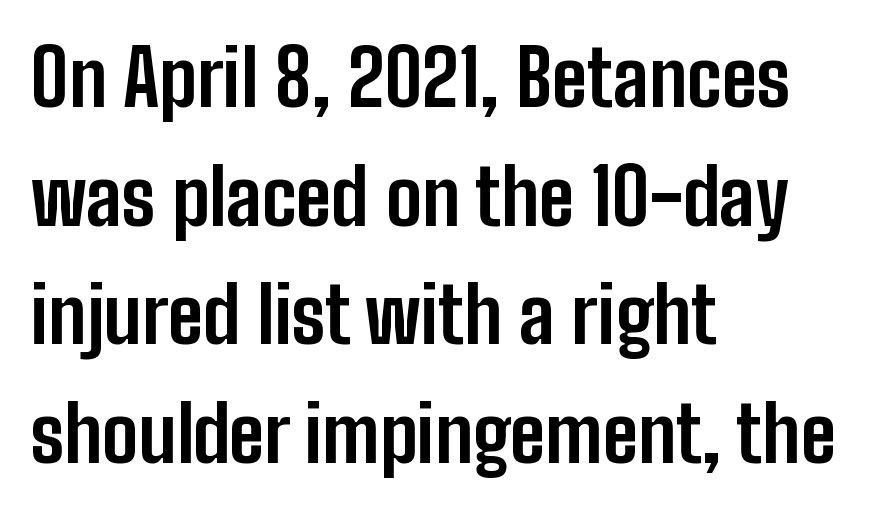
Q: Is the text bold? A: Yes.
Q: Is the text italic (slanted)? A: No, it is upright.
Q: Is the typeface a serif or a sans-serif typeface? A: Sans-serif.
Q: Is the text underlined? A: No.
Q: How is the paragraph aligned? A: Left-aligned.
Q: Is the spacing between letters normal or unusually wide? A: Normal.
Q: Is the spacing between lines tight, normal or loose? A: Normal.
Q: Width (condensed, normal, or wide)? A: Condensed.
Q: Stroke contrast? A: Low.
Q: x-height? A: Medium.
Q: Monospaced? A: No.
